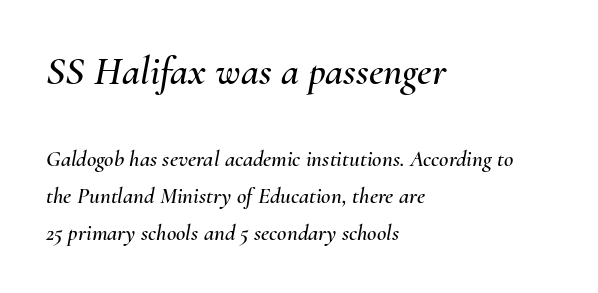
Visually, the top section dominates because its glyphs are scaled up. Notice how the passage keeps a crisp vertical edge on the left only. Regarding leading, the lines here are spaced in the standard way. Glyph-to-glyph distance matches everyday printed text. The zone under the glyphs is completely vacant. Varying glyph widths throughout — classic text-font behaviour.
